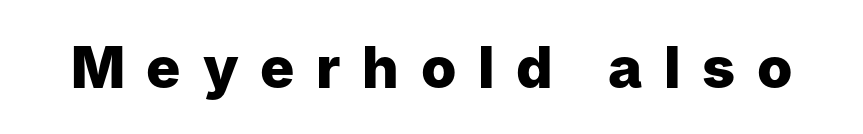
Emphasis by weight is at full strength: bold. The axis of the letterforms is exactly vertical. The rendering shows plain stroke endings on the letterforms — a sans-serif design. Words appear elongated and porous because spacing is wide. Here the designer chose a conventional face with non-uniform glyph widths.
